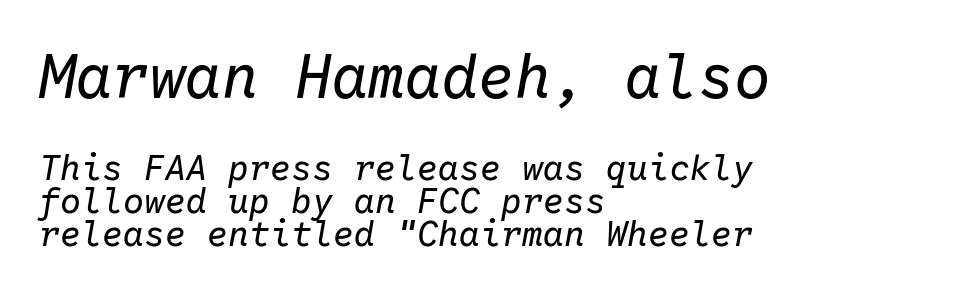
{"italic": "yes", "lean": "right", "slant_degrees": 10, "bold": "no", "weight": "regular", "width": "normal", "stroke_contrast": "low", "x_height": "medium", "monospaced": "yes", "underline": "no", "align": "left", "line_spacing": "tight", "line_spacing_ratio": 0.95, "letter_spacing": "normal", "letter_spacing_em": 0.0, "larger_block": "first", "size_ratio": 1.74, "glyph_px": 61}
